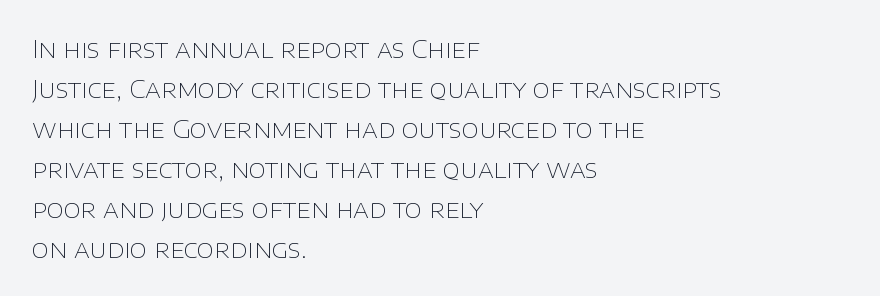
{"italic": "no", "bold": "no", "underline": "no", "align": "left", "line_spacing": "normal", "line_spacing_ratio": 1.6, "letter_spacing": "normal", "letter_spacing_em": 0.0, "glyph_px": 25}
